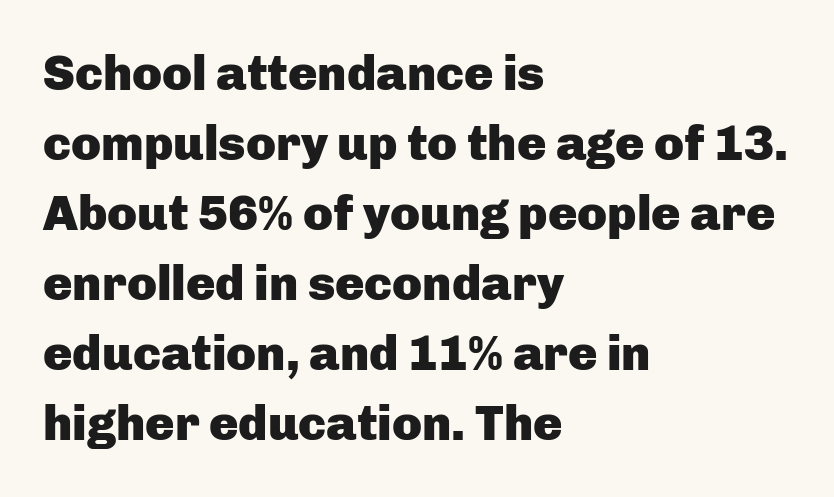
Every stem runs plumb, perpendicular to the baseline. No word sits above an underline. Typographic density is high because the face is bold. One glance says typical: line gaps are just what's usual. The rendering uses natural spacing where letterforms have individual widths.
